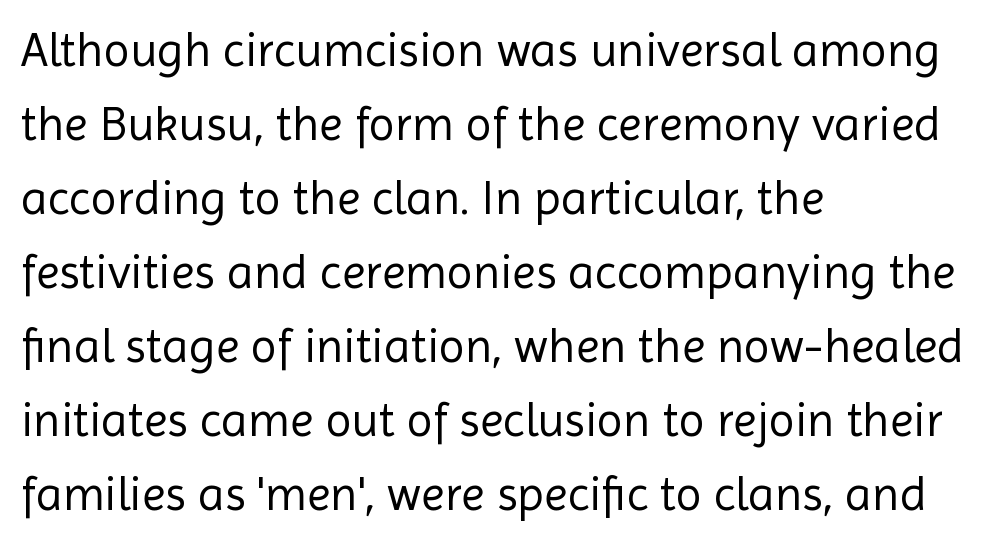
The image shows 48 px regular-weight sans-serif type, upright; set left-aligned, normal line spacing (1.54x), normal letter spacing, not underlined; a medium x-height.
